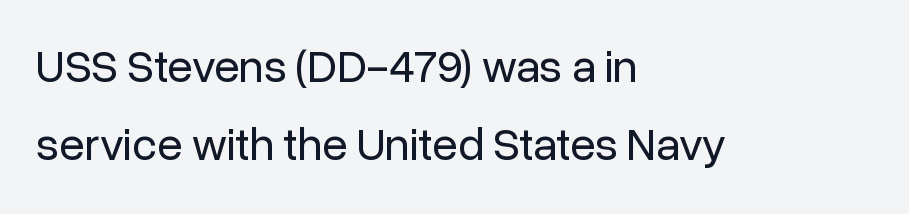
The designer went with a sans here, leaving each stem footless. Evenly set lines give the paragraph a standard silhouette. There is no visible air inserted between adjacent glyphs. The foot of each line stays bare and open. Proportional: the letters do not fall into vertical columns. Nothing heavy about these letters — not bold at all.
